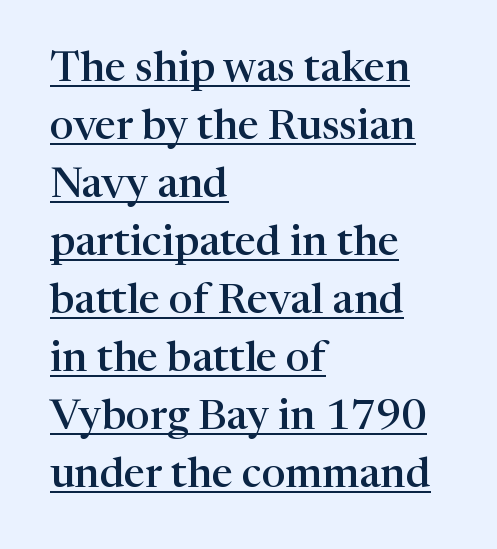
The image shows 42 px semibold serif type, upright; set left-aligned, normal line spacing (1.38x), normal letter spacing, underlined; high stroke contrast and a medium x-height.
